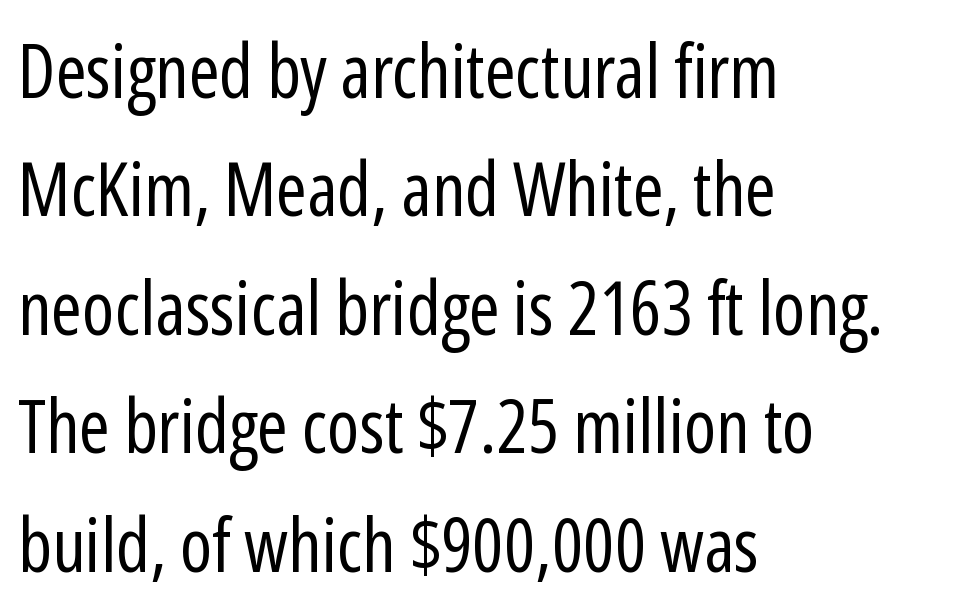
The image shows 74 px regular-weight, condensed sans-serif type, upright; set left-aligned, normal line spacing (1.6x), normal letter spacing, not underlined; low stroke contrast and a medium x-height.
